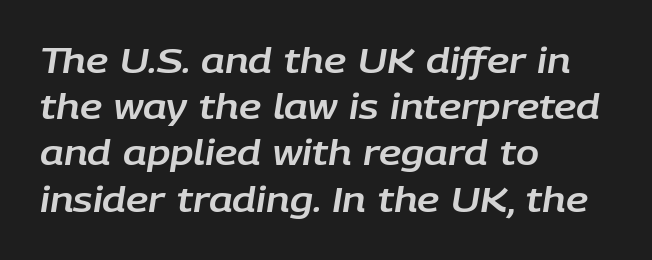
{"italic": "yes", "lean": "right", "slant_degrees": 9, "width": "normal", "stroke_contrast": "low", "x_height": "large", "monospaced": "no", "underline": "no", "align": "left", "line_spacing": "normal", "line_spacing_ratio": 1.36, "letter_spacing": "normal", "letter_spacing_em": 0.0, "glyph_px": 34}
